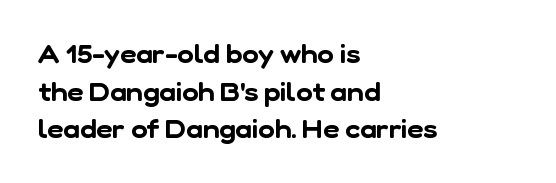
The image shows 25 px text type; set left-aligned, normal line spacing (1.51x), normal letter spacing, not underlined.
